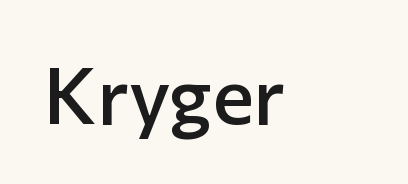
Q: Is the text bold? A: Semi-bold.
Q: Is the text italic (slanted)? A: No, it is upright.
Q: Is the typeface a serif or a sans-serif typeface? A: Sans-serif.
Q: Is the text underlined? A: No.
Q: Is the spacing between letters normal or unusually wide? A: Normal.
Q: Width (condensed, normal, or wide)? A: Normal.
Q: Stroke contrast? A: Low.
Q: x-height? A: Medium.
Q: Monospaced? A: No.
